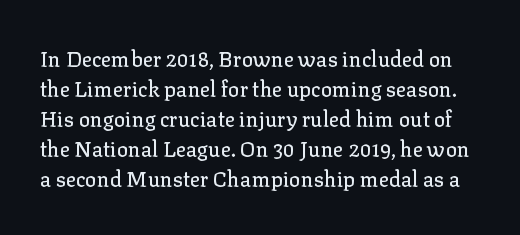
Q: Is the text italic (slanted)? A: No, it is upright.
Q: Is the text underlined? A: No.
Q: Is the spacing between letters normal or unusually wide? A: Normal.
Q: Is the spacing between lines tight, normal or loose? A: Normal.
